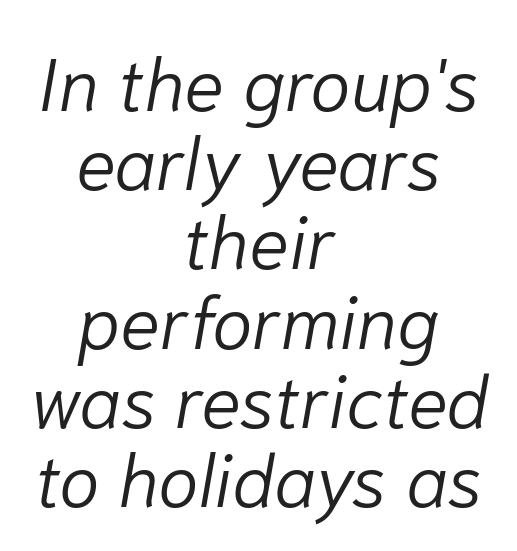
How are the letters spaced? Ordinarily, with no added tracking. This reads as an unemphasized weight, regular at the heaviest. You could not count columns in this text — the font is proportionally spaced. The font's italic variant was chosen for this text. This rendering uses center alignment, leaving both contours irregular but symmetric. Letters rest on an invisible, unmarked baseline.
